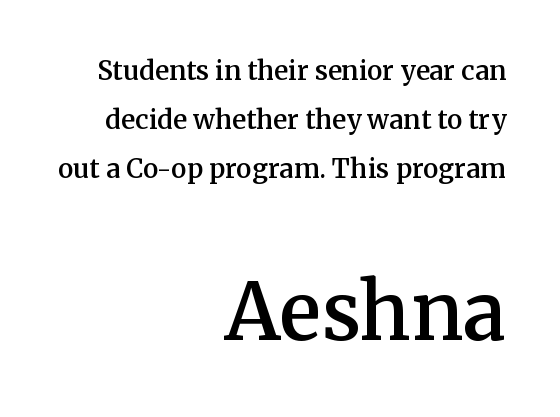
The image shows 78 px semibold serif type, upright; set right-aligned, line spacing 1.88x, normal letter spacing, not underlined; the second (bottom) block is 3.0x larger; medium stroke contrast and a medium x-height.
